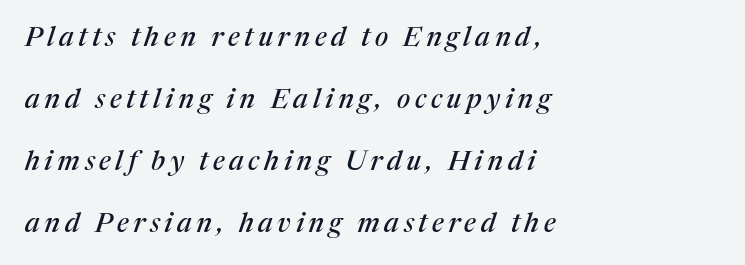
Q: Is the text italic (slanted)? A: Yes, it leans right by about 17 degrees.
Q: Is the text underlined? A: No.
Q: How is the paragraph aligned? A: Left-aligned.
Q: Is the spacing between lines tight, normal or loose? A: Loose.
